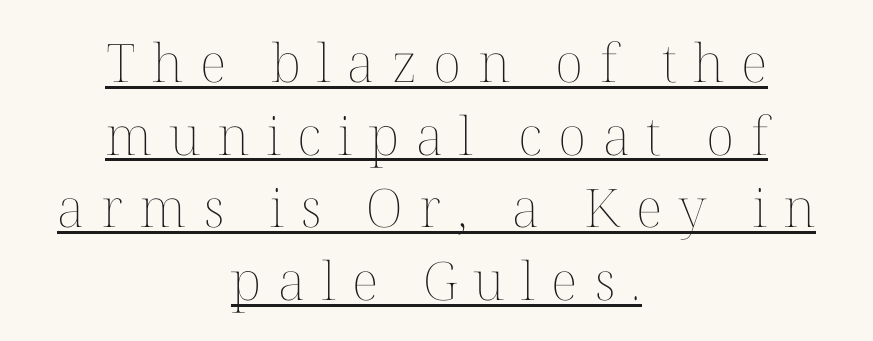
Q: Is the text bold? A: No.
Q: Is the text italic (slanted)? A: No, it is upright.
Q: Is the text underlined? A: Yes.
Q: How is the paragraph aligned? A: Centered.
Q: Is the spacing between letters normal or unusually wide? A: Unusually wide.
Q: Is the spacing between lines tight, normal or loose? A: Normal.
Q: Width (condensed, normal, or wide)? A: Normal.
Q: Stroke contrast? A: Medium.
Q: x-height? A: Medium.
Q: Monospaced? A: No.
